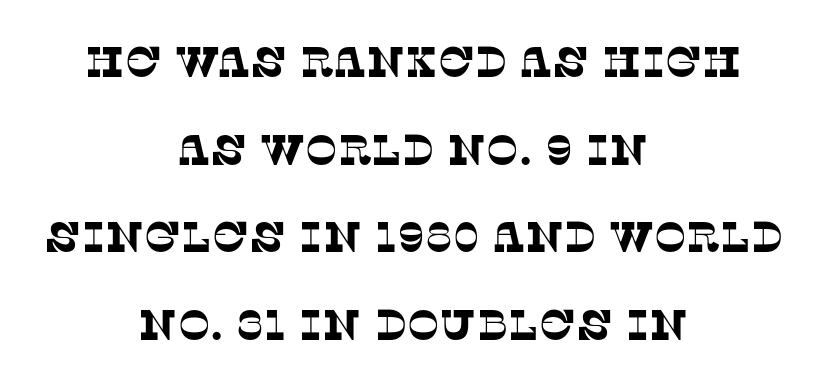
{"serif": "yes", "width": "normal", "stroke_contrast": "low", "x_height": "large", "monospaced": "no", "underline": "no", "align": "center", "line_spacing": "loose", "line_spacing_ratio": 2.04, "letter_spacing": "normal", "letter_spacing_em": 0.0, "glyph_px": 43}
